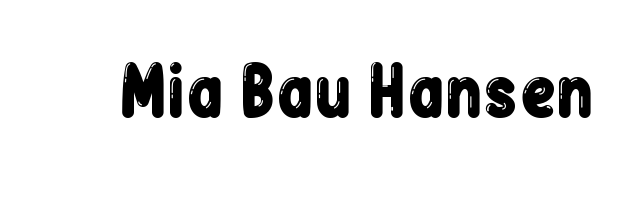
{"serif": "no", "italic": "no", "width": "condensed", "stroke_contrast": "low", "x_height": "medium", "monospaced": "no", "underline": "no", "letter_spacing": "normal", "letter_spacing_em": 0.0, "glyph_px": 67}
